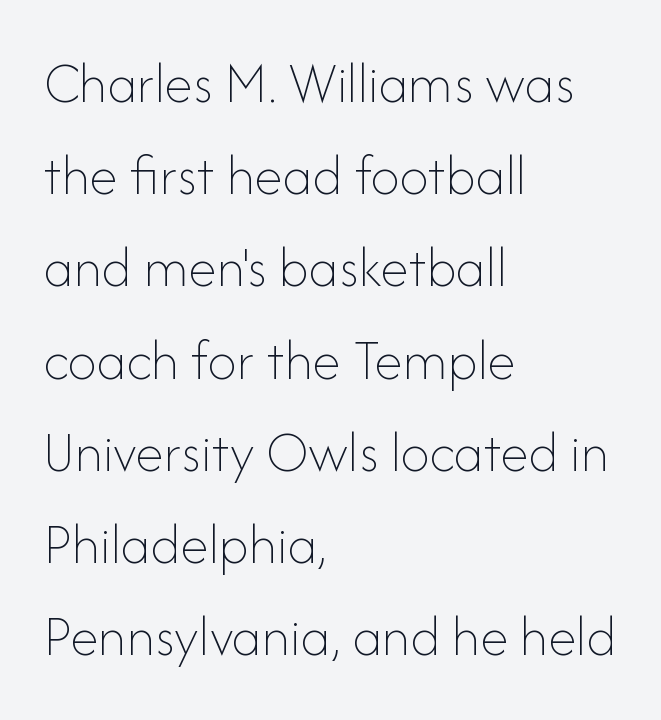
You can tell it's not italic because the verticals are truly vertical. The font sits on the lighter half of the weight spectrum, regular included. The ragged edge is on the right, which tells us the setting is flush left. Vertically, the passage feels balanced, rows spaced as you'd expect. Honestly, there is no underline to notice here at all.
